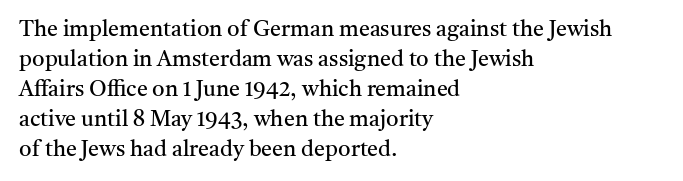
Q: Is the text bold? A: No.
Q: Is the text italic (slanted)? A: No, it is upright.
Q: Is the text underlined? A: No.
Q: How is the paragraph aligned? A: Left-aligned.
Q: Is the spacing between letters normal or unusually wide? A: Normal.
Q: Is the spacing between lines tight, normal or loose? A: Normal.
